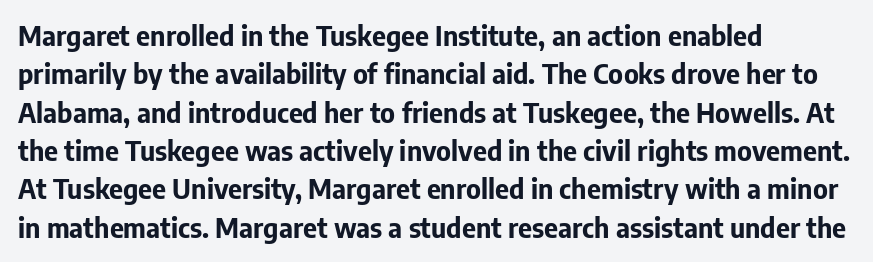
Q: Is the text bold? A: Yes.
Q: Is the text italic (slanted)? A: No, it is upright.
Q: Is the text underlined? A: No.
Q: How is the paragraph aligned? A: Left-aligned.
Q: Is the spacing between letters normal or unusually wide? A: Normal.
Q: Is the spacing between lines tight, normal or loose? A: Normal.
